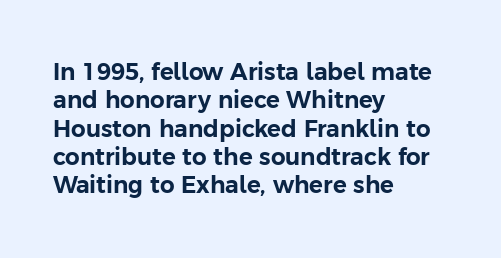
The image shows 23 px text type, upright; set left-aligned, line spacing 1.23x, normal letter spacing, not underlined.
